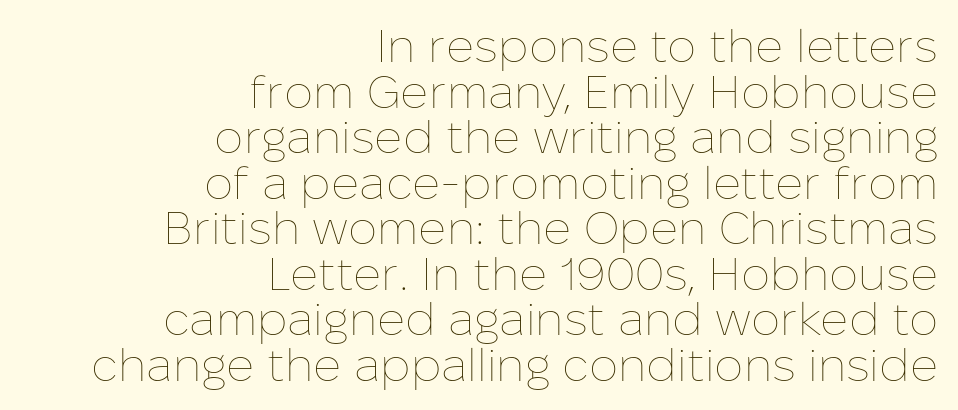
The image shows 46 px thin type, upright; set right-aligned, tight line spacing (0.99x), normal letter spacing, not underlined; low stroke contrast and a medium x-height.
